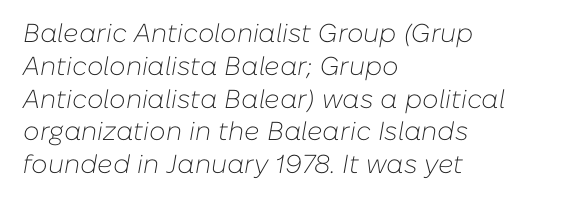
Q: Is the text bold? A: No.
Q: Is the text italic (slanted)? A: Yes, it leans right by about 10 degrees.
Q: Is the text underlined? A: No.
Q: How is the paragraph aligned? A: Left-aligned.
Q: Is the spacing between letters normal or unusually wide? A: Normal.
Q: Is the spacing between lines tight, normal or loose? A: Normal.
